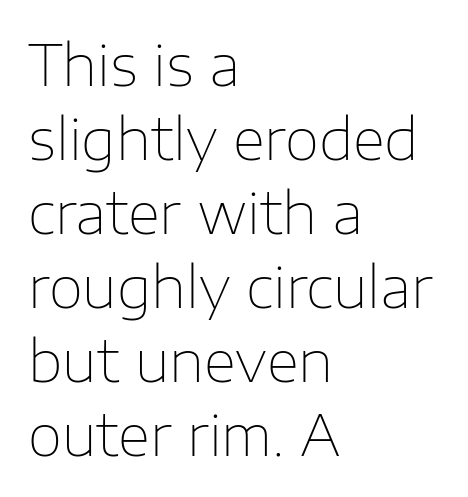
Q: Is the text bold? A: No.
Q: Is the text italic (slanted)? A: No, it is upright.
Q: Is the typeface a serif or a sans-serif typeface? A: Sans-serif.
Q: Is the text underlined? A: No.
Q: How is the paragraph aligned? A: Left-aligned.
Q: Is the spacing between letters normal or unusually wide? A: Normal.
Q: Is the spacing between lines tight, normal or loose? A: Normal.
Q: Width (condensed, normal, or wide)? A: Normal.
Q: Stroke contrast? A: Low.
Q: x-height? A: Medium.
Q: Monospaced? A: No.
